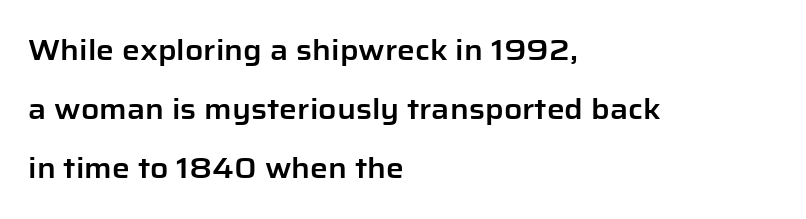
{"serif": "no", "italic": "no", "width": "normal", "stroke_contrast": "low", "x_height": "medium", "monospaced": "no", "underline": "no", "align": "left", "line_spacing": "loose", "line_spacing_ratio": 2.1, "letter_spacing": "normal", "letter_spacing_em": 0.0, "glyph_px": 28}
